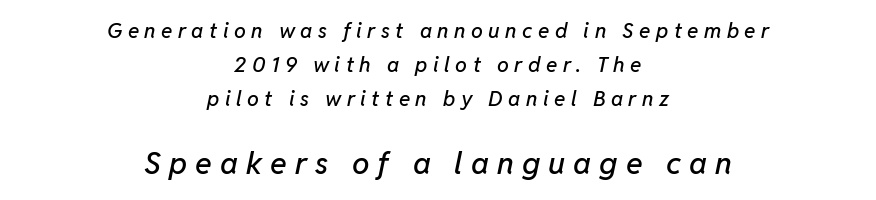
Q: Is the text italic (slanted)? A: Yes, it leans right by about 11 degrees.
Q: Is the text underlined? A: No.
Q: How is the paragraph aligned? A: Centered.
Q: Is the spacing between letters normal or unusually wide? A: Unusually wide.
Q: Is the spacing between lines tight, normal or loose? A: Normal.
Q: Which block of text is set in a larger size, the first (top) or the second (bottom)? A: The second (bottom) one.
Q: Width (condensed, normal, or wide)? A: Normal.
Q: Stroke contrast? A: Low.
Q: x-height? A: Medium.
Q: Monospaced? A: No.
